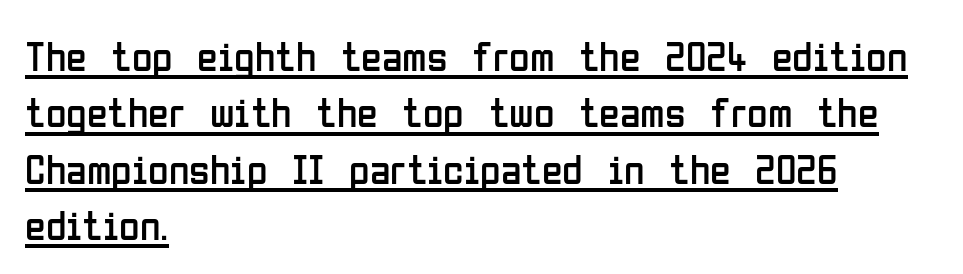
{"serif": "no", "italic": "no", "bold": "no", "weight": "regular", "width": "condensed", "stroke_contrast": "low", "x_height": "medium", "monospaced": "no", "underline": "yes", "align": "left", "line_spacing": "normal", "line_spacing_ratio": 1.34, "letter_spacing": "normal", "letter_spacing_em": 0.0, "glyph_px": 42}
